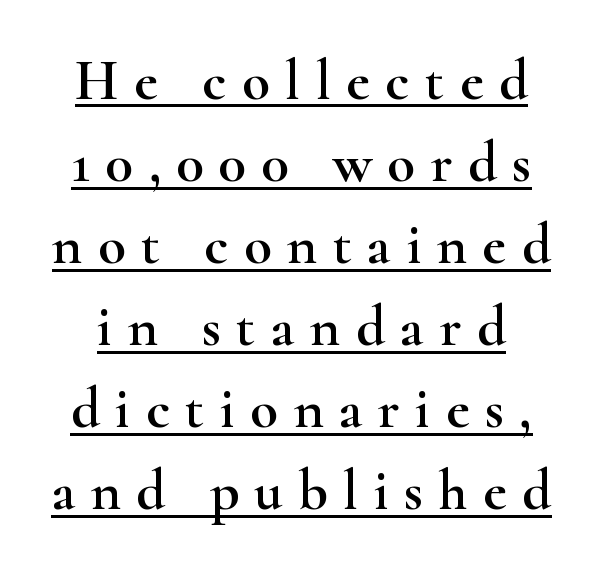
{"serif": "yes", "italic": "no", "width": "wide", "stroke_contrast": "high", "x_height": "small", "monospaced": "no", "underline": "yes", "line_spacing": "normal", "line_spacing_ratio": 1.44, "letter_spacing": "wide", "letter_spacing_em": 0.27, "glyph_px": 57}
